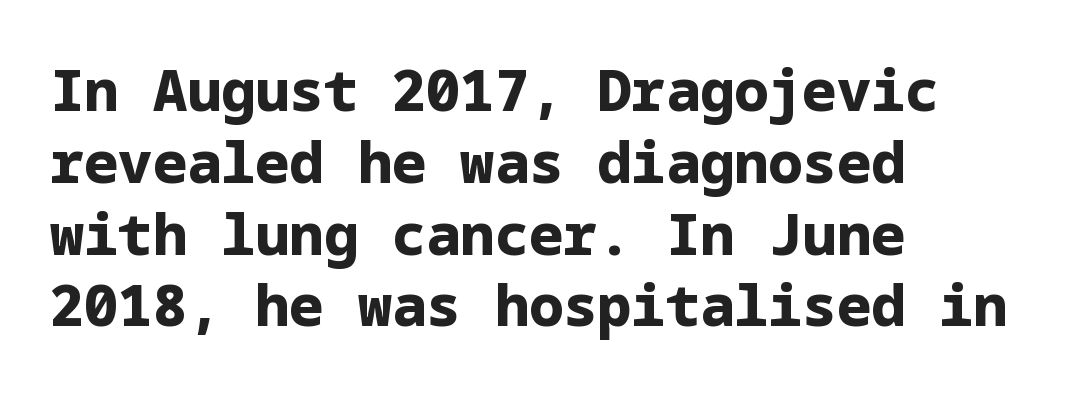
Q: Is the text bold? A: Yes.
Q: Is the text italic (slanted)? A: No, it is upright.
Q: Is the typeface a serif or a sans-serif typeface? A: Sans-serif.
Q: Is the text underlined? A: No.
Q: How is the paragraph aligned? A: Left-aligned.
Q: Is the spacing between letters normal or unusually wide? A: Normal.
Q: Is the spacing between lines tight, normal or loose? A: Normal.
Q: Width (condensed, normal, or wide)? A: Normal.
Q: Stroke contrast? A: Low.
Q: x-height? A: Medium.
